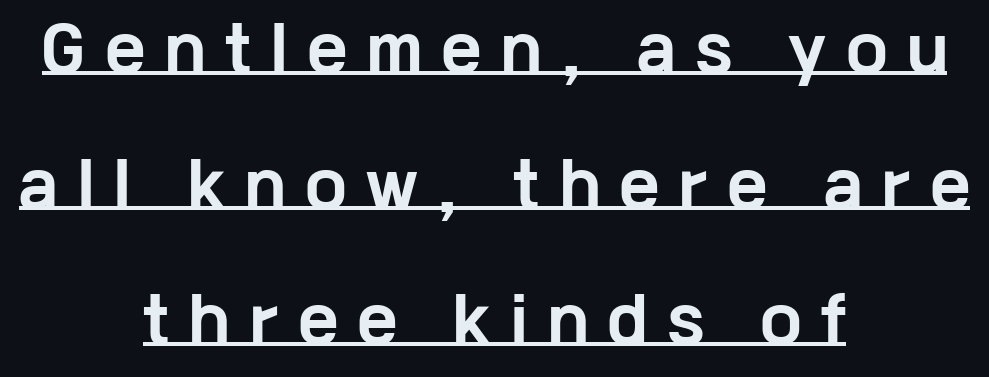
Students, this is bold: see how much ink each stroke carries. This sample uses an upright cut, with every glyph sitting square on the baseline. Emphasis is given by a line drawn under the lettering. The paragraph has two soft edges and a firm central axis.
